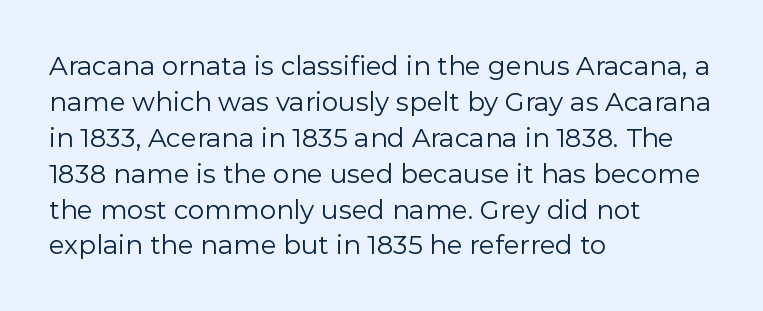
The image shows 26 px text type, upright; set left-aligned, normal line spacing (1.38x), normal letter spacing, not underlined.
